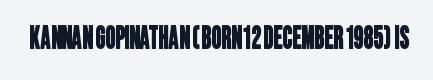
Only glyphs here, with clear space below each row. These lines keep a tight, regular rhythm from letter to letter. Typographically, this falls in the sans-serif category. Spacing verdict: proportional, widths tailored to each character.
